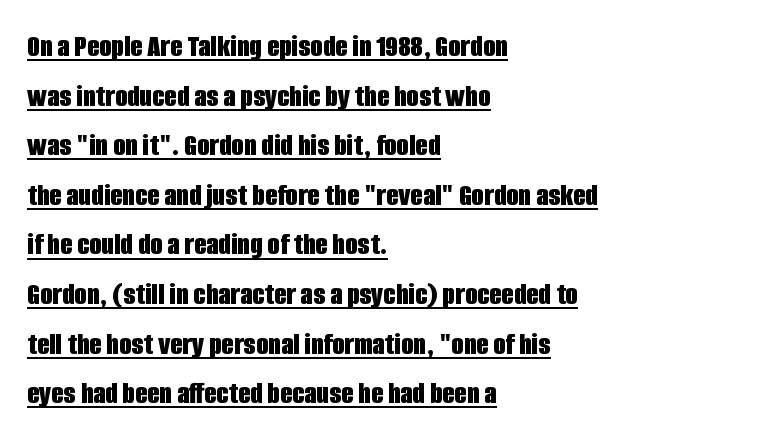
Each letter keeps its own natural width here, so spacing adapts to shape. Evenly set lines give the paragraph a standard silhouette. A classic flush-left, rag-right setting is used for this passage. The designer went with a sans here, leaving each stem footless.
